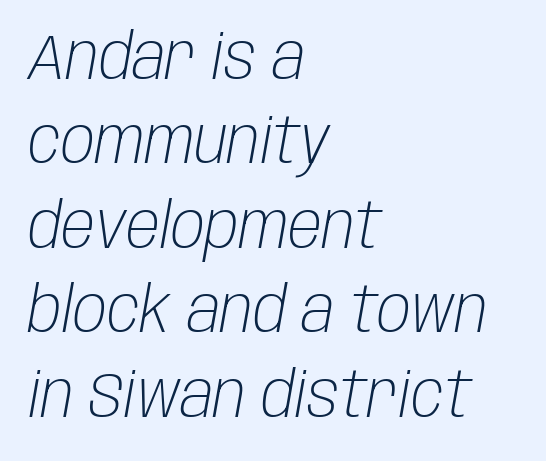
No extra ink here — the face is not bold. The foot of each line stays bare and open. Slanted lettering throughout. Words appear dense and cohesive because spacing is normal. Layout note: lines flush left. Proportional: the letters do not fall into vertical columns.
